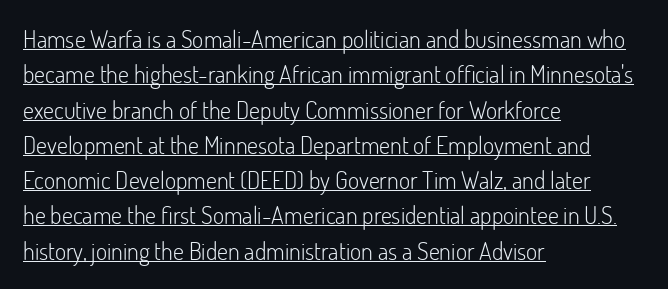
The image shows 24 px text type, upright; set left-aligned, normal line spacing (1.47x), normal letter spacing, underlined.
